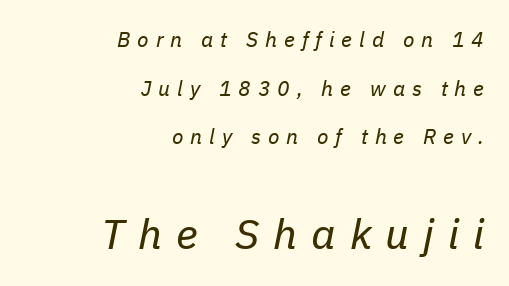
Q: Is the text bold? A: No.
Q: Is the text italic (slanted)? A: Yes, it leans right by about 11 degrees.
Q: Is the text underlined? A: No.
Q: How is the paragraph aligned? A: Right-aligned.
Q: Is the spacing between letters normal or unusually wide? A: Unusually wide.
Q: Is the spacing between lines tight, normal or loose? A: Loose.
Q: Which block of text is set in a larger size, the first (top) or the second (bottom)? A: The second (bottom) one.
Q: Width (condensed, normal, or wide)? A: Normal.
Q: Stroke contrast? A: Low.
Q: x-height? A: Medium.
Q: Monospaced? A: No.
